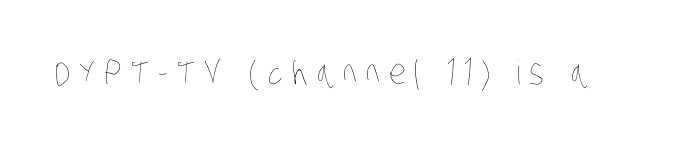
{"bold": "no", "weight": "thin", "width": "condensed", "stroke_contrast": "low", "x_height": "large", "monospaced": "no", "underline": "no", "letter_spacing": "wide", "letter_spacing_em": 0.26, "glyph_px": 34}
